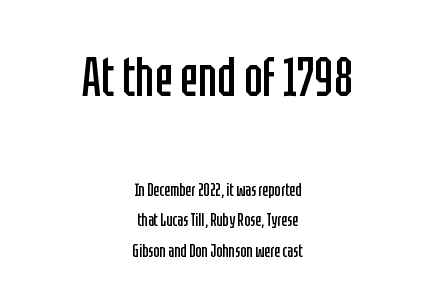
These lines are composed in type without serifs. Nobody touched the tracking dial on this one. The axis of the letterforms is exactly vertical. Line starts and ends both wander, symmetrically. Nobody drew a line under any word here.
